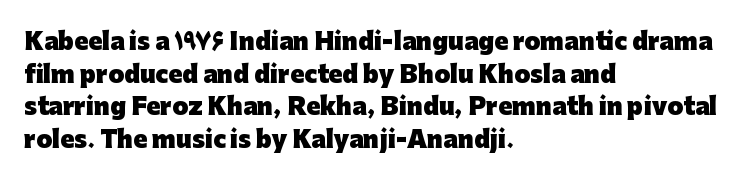
Q: Is the text bold? A: Yes.
Q: Is the text italic (slanted)? A: No, it is upright.
Q: Is the text underlined? A: No.
Q: How is the paragraph aligned? A: Left-aligned.
Q: Is the spacing between letters normal or unusually wide? A: Normal.
Q: Is the spacing between lines tight, normal or loose? A: Normal.
